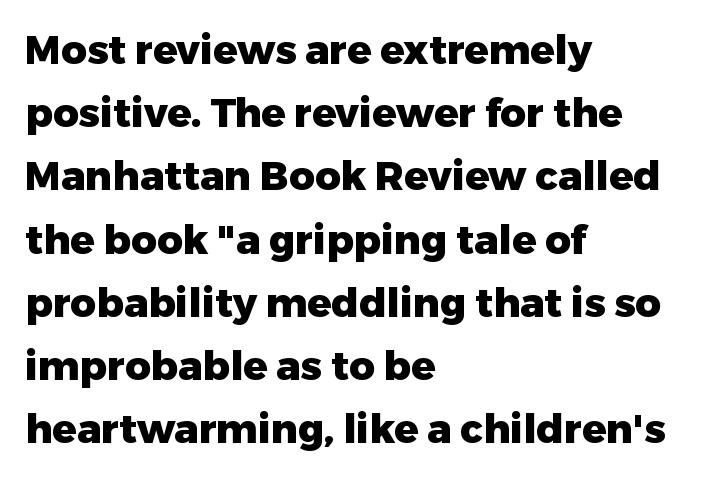
Q: Is the text bold? A: Yes.
Q: Is the text italic (slanted)? A: No, it is upright.
Q: Is the typeface a serif or a sans-serif typeface? A: Sans-serif.
Q: Is the text underlined? A: No.
Q: How is the paragraph aligned? A: Left-aligned.
Q: Is the spacing between letters normal or unusually wide? A: Normal.
Q: Is the spacing between lines tight, normal or loose? A: Normal.
Q: Width (condensed, normal, or wide)? A: Normal.
Q: Stroke contrast? A: Low.
Q: x-height? A: Medium.
Q: Monospaced? A: No.
